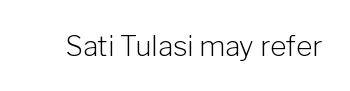
{"serif": "no", "italic": "no", "bold": "no", "weight": "light", "width": "normal", "stroke_contrast": "low", "x_height": "medium", "monospaced": "no", "underline": "no", "letter_spacing": "normal", "letter_spacing_em": 0.0, "glyph_px": 28}
